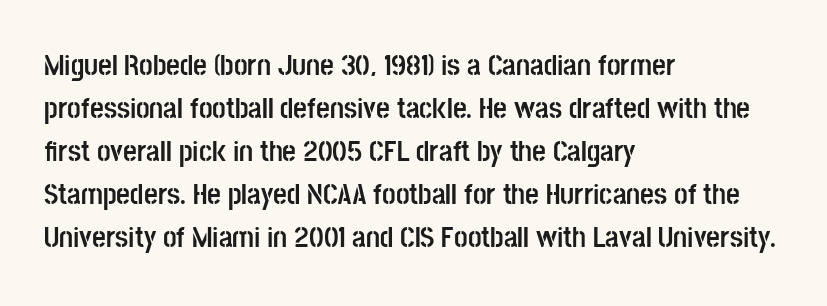
The area under the type is left untouched. Quick note: interline space is typical. These words are printed bold, with thick strokes throughout. Proportional: the letters do not fall into vertical columns. The passage shown has conventional tracking throughout.
